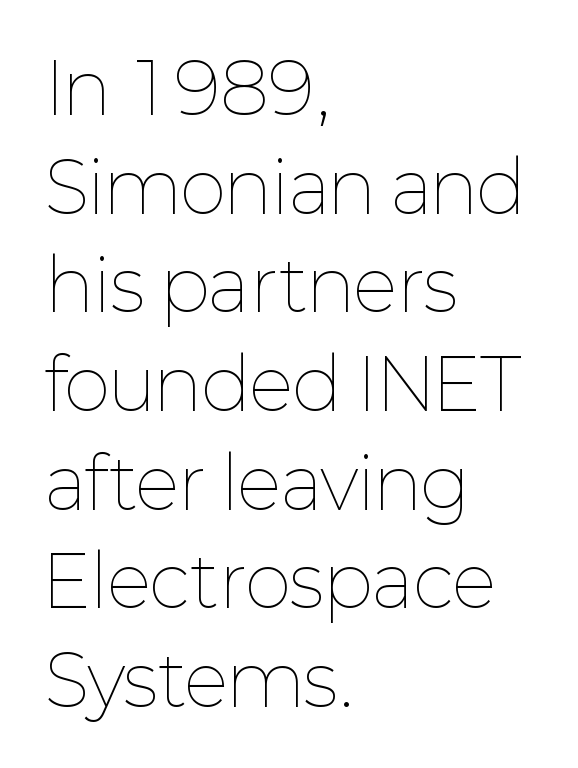
The letters advance in unequal steps, a hallmark of proportional type. The space directly below the letters is spotless. The rag falls on the right side of this text block. Quick note: not italic, upright. Is there much room between lines? A standard amount, neither cramped nor airy. How are the letters spaced? Ordinarily, with no added tracking.
